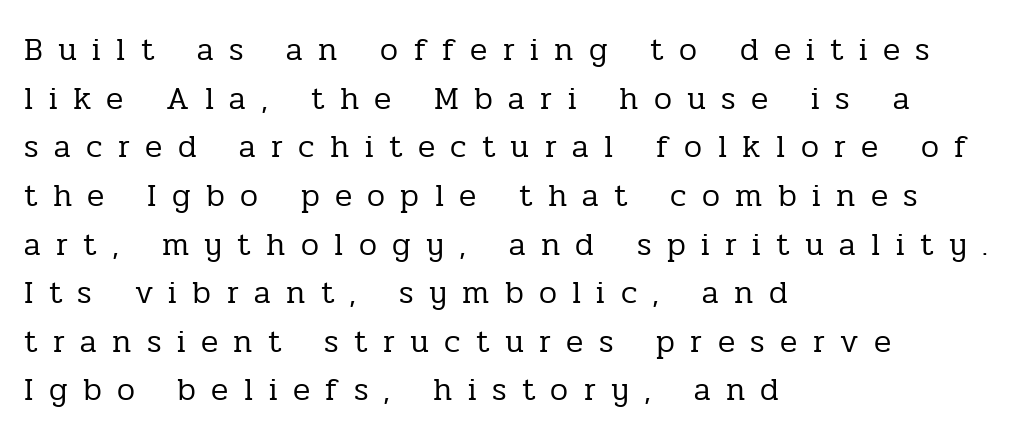
{"serif": "yes", "italic": "no", "bold": "no", "weight": "regular", "width": "normal", "stroke_contrast": "low", "x_height": "medium", "monospaced": "no", "underline": "no", "align": "left", "line_spacing": "normal", "line_spacing_ratio": 1.52, "letter_spacing": "wide", "letter_spacing_em": 0.48, "glyph_px": 32}
